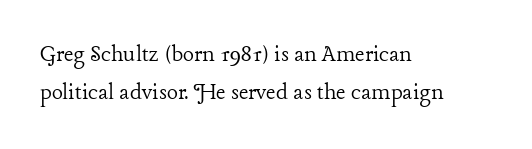
Leftover space on each line is placed entirely after the last word. The font sits on the lighter half of the weight spectrum, regular included. Here the glyphs are tracked normally, forming tight word shapes. Evenly set lines give the paragraph a standard silhouette. The area under the type is left untouched. The letters stand upright; this is a roman face.
